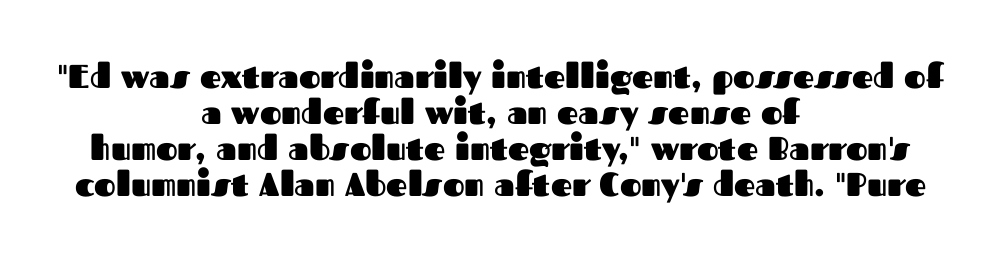
Q: Is the text bold? A: Yes.
Q: Is the text italic (slanted)? A: No, it is upright.
Q: Is the typeface a serif or a sans-serif typeface? A: Sans-serif.
Q: Is the text underlined? A: No.
Q: How is the paragraph aligned? A: Centered.
Q: Is the spacing between letters normal or unusually wide? A: Normal.
Q: Is the spacing between lines tight, normal or loose? A: Tight.
Q: Width (condensed, normal, or wide)? A: Normal.
Q: Stroke contrast? A: Medium.
Q: x-height? A: Medium.
Q: Monospaced? A: No.
